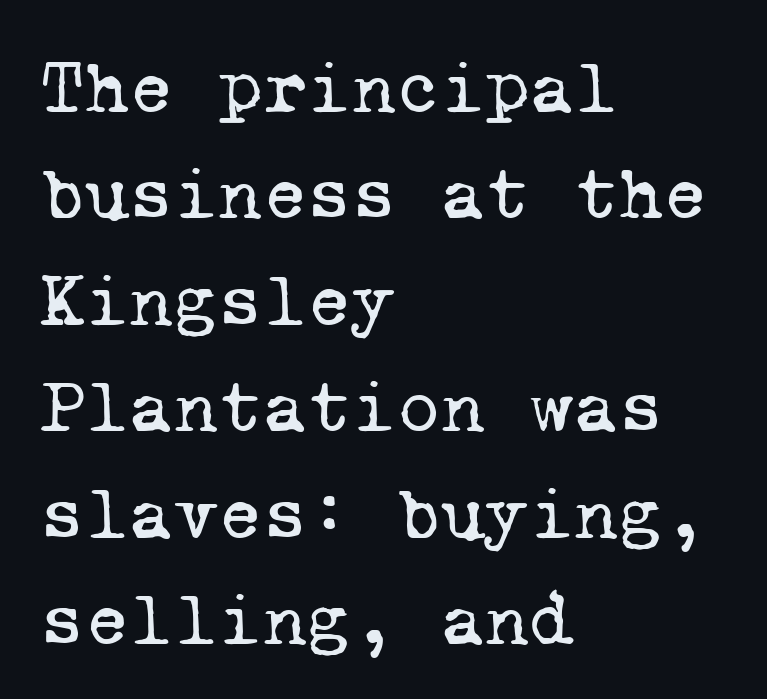
Q: Is the text bold? A: No.
Q: Is the typeface a serif or a sans-serif typeface? A: Serif.
Q: Is the text underlined? A: No.
Q: How is the paragraph aligned? A: Left-aligned.
Q: Is the spacing between letters normal or unusually wide? A: Normal.
Q: Is the spacing between lines tight, normal or loose? A: Normal.
Q: Width (condensed, normal, or wide)? A: Normal.
Q: Stroke contrast? A: Low.
Q: x-height? A: Medium.
Q: Monospaced? A: Yes.
